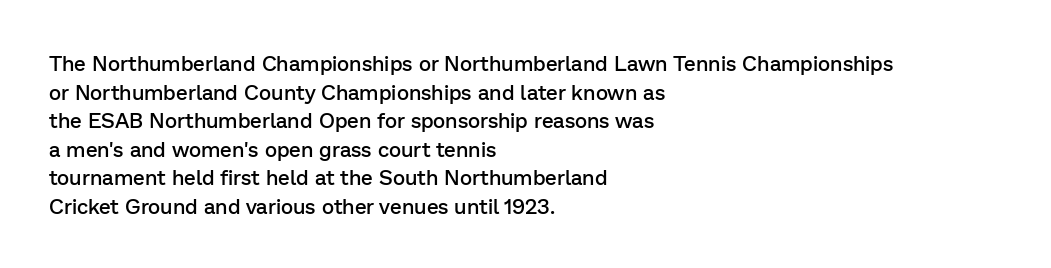
This sample uses an upright cut, with every glyph sitting square on the baseline. Moderately thickened strokes mark this as semibold type. Short note: letters normally spaced. A typesetter would call this leading conventional body-copy spacing. Just letters on the line, the space beneath them empty. Casual observation: everything's shoved over to the left.
